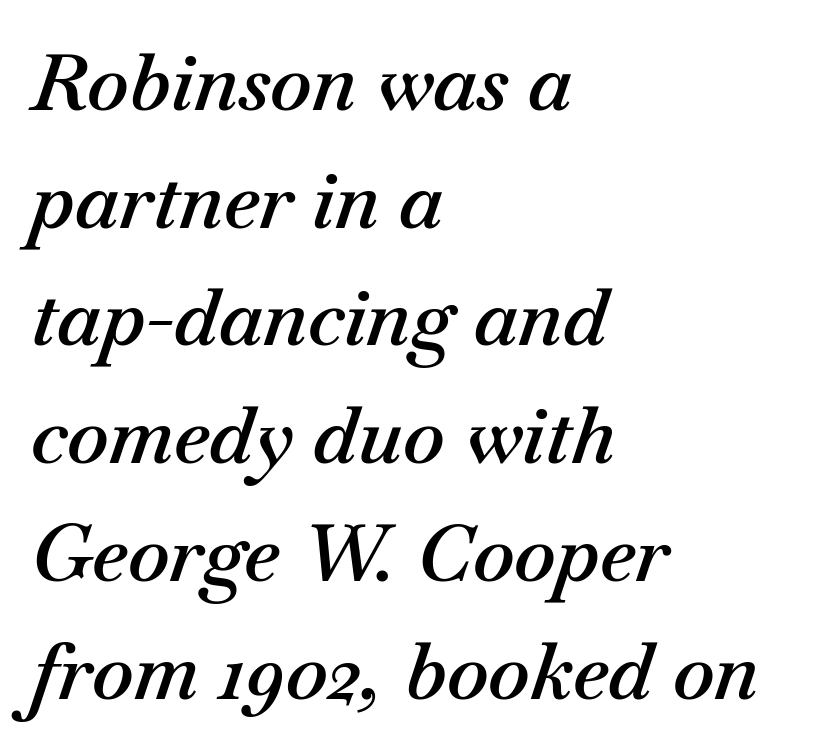
Q: Is the text bold? A: Semi-bold.
Q: Is the text italic (slanted)? A: Yes, it leans right by about 18 degrees.
Q: Is the text underlined? A: No.
Q: How is the paragraph aligned? A: Left-aligned.
Q: Is the spacing between letters normal or unusually wide? A: Normal.
Q: Is the spacing between lines tight, normal or loose? A: Normal.
Q: Width (condensed, normal, or wide)? A: Normal.
Q: Stroke contrast? A: Medium.
Q: x-height? A: Small.
Q: Monospaced? A: No.
